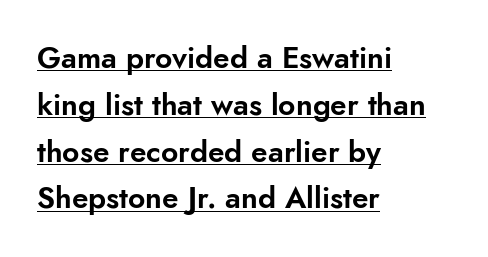
{"serif": "no", "italic": "no", "width": "normal", "stroke_contrast": "low", "x_height": "small", "monospaced": "no", "underline": "yes", "align": "left", "line_spacing": "normal", "line_spacing_ratio": 1.56, "letter_spacing": "normal", "letter_spacing_em": 0.0, "glyph_px": 30}
